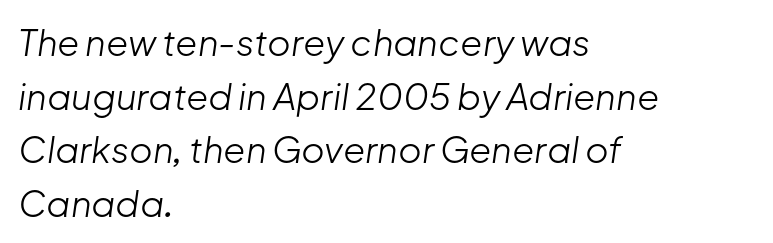
Q: Is the text bold? A: No.
Q: Is the text italic (slanted)? A: Yes, it leans right by about 8 degrees.
Q: Is the text underlined? A: No.
Q: How is the paragraph aligned? A: Left-aligned.
Q: Is the spacing between letters normal or unusually wide? A: Normal.
Q: Is the spacing between lines tight, normal or loose? A: Normal.
Q: Width (condensed, normal, or wide)? A: Normal.
Q: Stroke contrast? A: Low.
Q: x-height? A: Medium.
Q: Monospaced? A: No.
